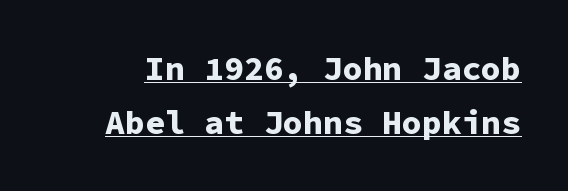
{"serif": "no", "italic": "no", "bold": "yes", "weight": "bold", "width": "normal", "stroke_contrast": "low", "x_height": "medium", "monospaced": "yes", "underline": "yes", "line_spacing": "normal", "line_spacing_ratio": 1.63, "letter_spacing": "normal", "letter_spacing_em": 0.0, "glyph_px": 33}
